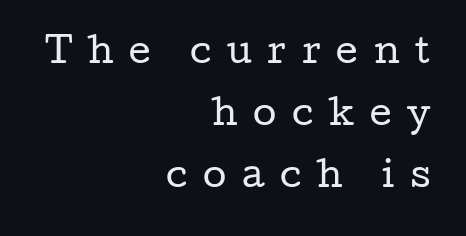
Q: Is the text bold? A: No.
Q: Is the text italic (slanted)? A: No, it is upright.
Q: Is the typeface a serif or a sans-serif typeface? A: Serif.
Q: Is the text underlined? A: No.
Q: How is the paragraph aligned? A: Right-aligned.
Q: Is the spacing between letters normal or unusually wide? A: Unusually wide.
Q: Width (condensed, normal, or wide)? A: Wide.
Q: Stroke contrast? A: Low.
Q: x-height? A: Medium.
Q: Monospaced? A: No.
